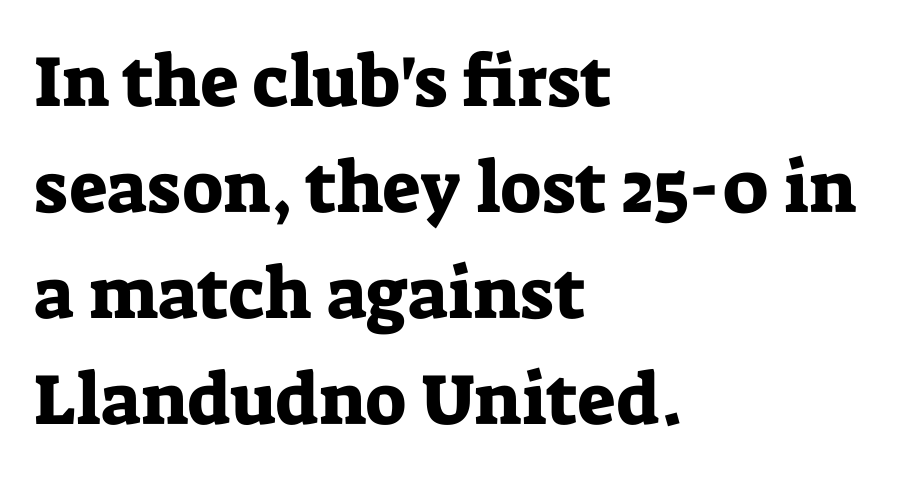
The image shows 72 px serif type, upright; set left-aligned, normal line spacing (1.47x), normal letter spacing, not underlined; low stroke contrast and a medium x-height.
